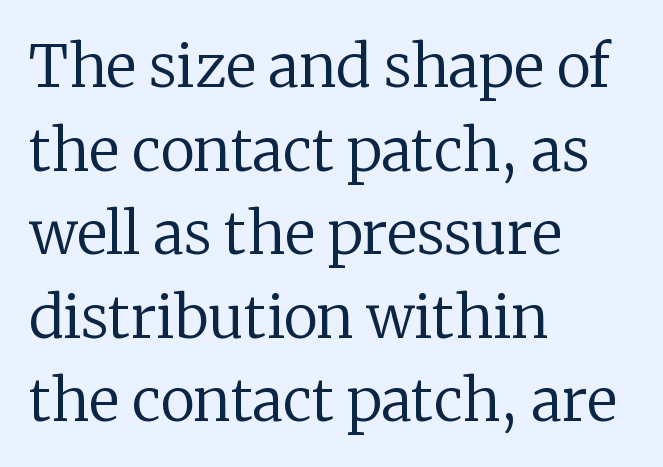
{"serif": "yes", "italic": "no", "bold": "no", "weight": "regular", "width": "normal", "stroke_contrast": "low", "x_height": "medium", "monospaced": "no", "underline": "no", "align": "left", "line_spacing": "normal", "line_spacing_ratio": 1.44, "letter_spacing": "normal", "letter_spacing_em": 0.0, "glyph_px": 58}
